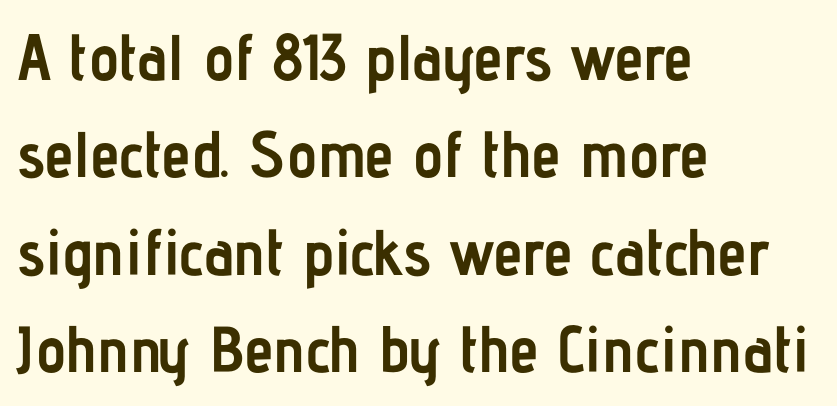
{"serif": "no", "italic": "no", "bold": "yes", "weight": "semibold", "width": "condensed", "stroke_contrast": "low", "x_height": "medium", "monospaced": "no", "underline": "no", "align": "left", "line_spacing": "normal", "line_spacing_ratio": 1.5, "letter_spacing": "normal", "letter_spacing_em": 0.0, "glyph_px": 65}
